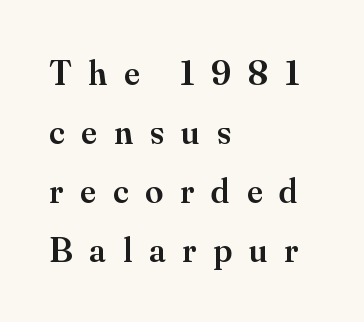
{"serif": "yes", "italic": "no", "bold": "semi", "weight": "semibold", "width": "normal", "stroke_contrast": "medium", "x_height": "small", "monospaced": "no", "underline": "no", "align": "left", "line_spacing": "normal", "line_spacing_ratio": 1.64, "letter_spacing": "wide", "letter_spacing_em": 0.47, "glyph_px": 36}
